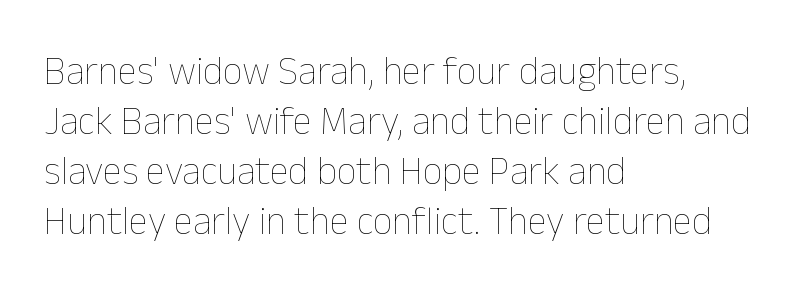
Q: Is the text bold? A: No.
Q: Is the text italic (slanted)? A: No, it is upright.
Q: Is the text underlined? A: No.
Q: How is the paragraph aligned? A: Left-aligned.
Q: Is the spacing between letters normal or unusually wide? A: Normal.
Q: Is the spacing between lines tight, normal or loose? A: Normal.
Q: Width (condensed, normal, or wide)? A: Normal.
Q: Stroke contrast? A: Low.
Q: x-height? A: Medium.
Q: Monospaced? A: No.
